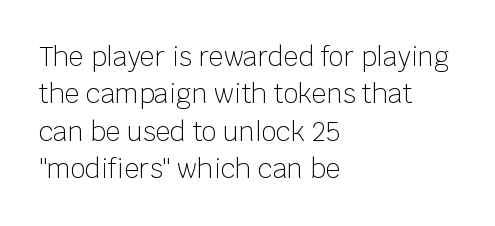
Q: Is the text bold? A: No.
Q: Is the text italic (slanted)? A: No, it is upright.
Q: Is the text underlined? A: No.
Q: How is the paragraph aligned? A: Left-aligned.
Q: Is the spacing between letters normal or unusually wide? A: Normal.
Q: Is the spacing between lines tight, normal or loose? A: Normal.
